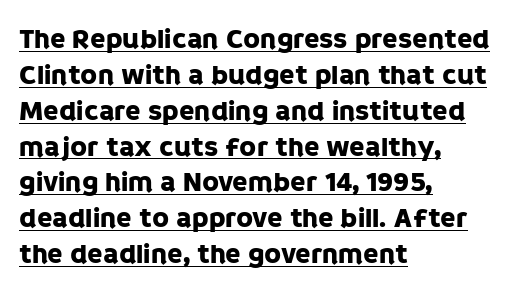
Q: Is the text italic (slanted)? A: No, it is upright.
Q: Is the typeface a serif or a sans-serif typeface? A: Sans-serif.
Q: Is the text underlined? A: Yes.
Q: How is the paragraph aligned? A: Left-aligned.
Q: Is the spacing between letters normal or unusually wide? A: Normal.
Q: Is the spacing between lines tight, normal or loose? A: Normal.
Q: Width (condensed, normal, or wide)? A: Normal.
Q: Stroke contrast? A: Low.
Q: x-height? A: Large.
Q: Monospaced? A: No.
